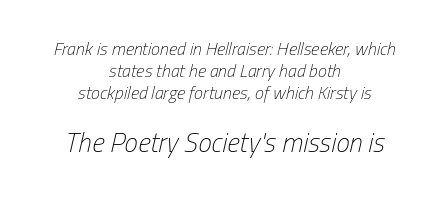
{"italic": "yes", "lean": "right", "slant_degrees": 13, "bold": "no", "underline": "no", "align": "center", "line_spacing_ratio": 1.22, "letter_spacing": "normal", "letter_spacing_em": 0.0, "larger_block": "second", "size_ratio": 1.5, "glyph_px": 27}
